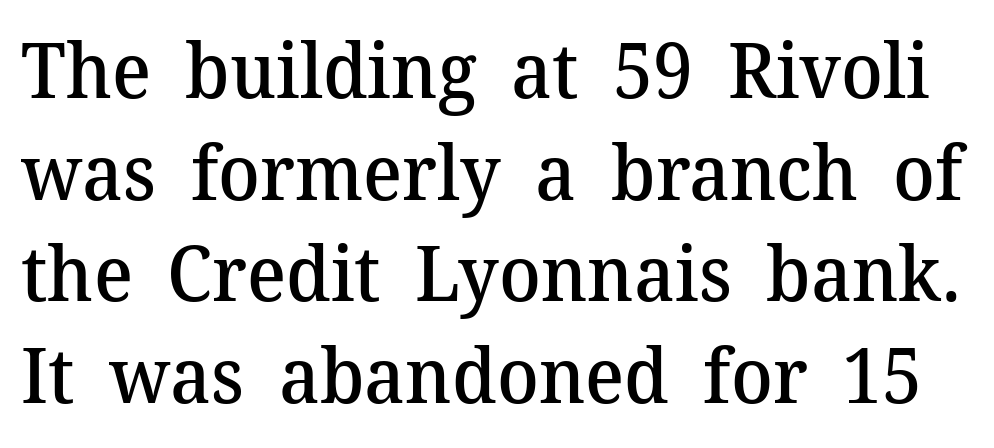
The image shows 77 px semibold serif type, upright; set normal line spacing (1.32x), normal letter spacing, not underlined; medium stroke contrast and a medium x-height.
